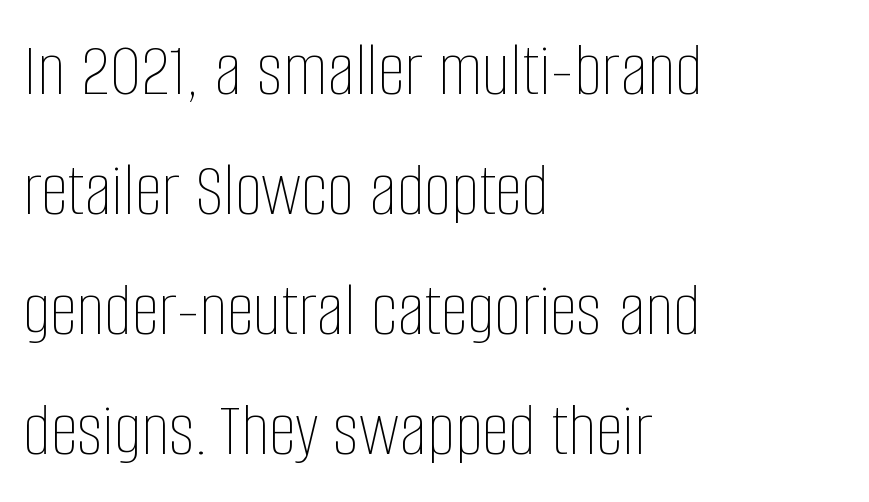
{"italic": "no", "bold": "no", "weight": "thin", "width": "condensed", "stroke_contrast": "low", "x_height": "large", "monospaced": "no", "underline": "no", "align": "left", "line_spacing": "normal", "line_spacing_ratio": 1.54, "letter_spacing": "normal", "letter_spacing_em": 0.0, "glyph_px": 78}
